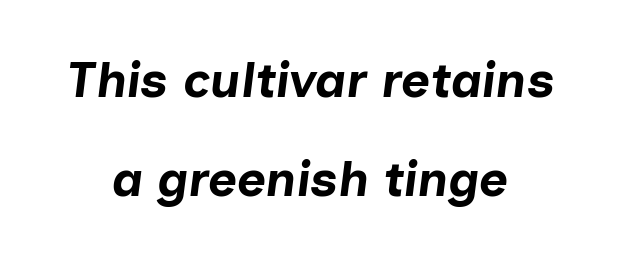
Q: Is the text bold? A: Yes.
Q: Is the text italic (slanted)? A: Yes, it leans right by about 7 degrees.
Q: Is the text underlined? A: No.
Q: How is the paragraph aligned? A: Centered.
Q: Is the spacing between letters normal or unusually wide? A: Normal.
Q: Is the spacing between lines tight, normal or loose? A: Loose.
Q: Width (condensed, normal, or wide)? A: Normal.
Q: Stroke contrast? A: Low.
Q: x-height? A: Medium.
Q: Monospaced? A: No.
